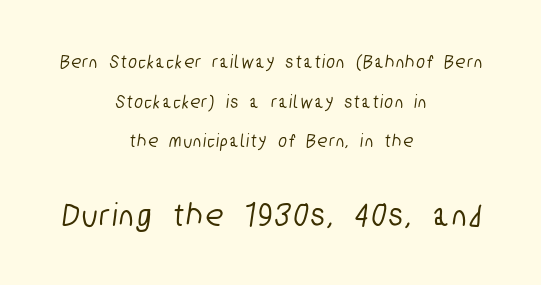
Q: Is the typeface a serif or a sans-serif typeface? A: Sans-serif.
Q: Is the text underlined? A: No.
Q: How is the paragraph aligned? A: Centered.
Q: Is the spacing between lines tight, normal or loose? A: Loose.
Q: Which block of text is set in a larger size, the first (top) or the second (bottom)? A: The second (bottom) one.
Q: Width (condensed, normal, or wide)? A: Condensed.
Q: Stroke contrast? A: Low.
Q: x-height? A: Medium.
Q: Monospaced? A: No.
